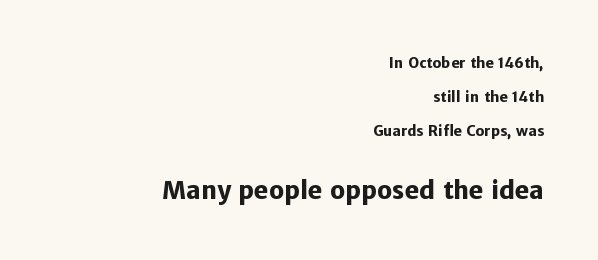
{"italic": "no", "bold": "yes", "underline": "no", "align": "right", "line_spacing": "loose", "line_spacing_ratio": 2.42, "letter_spacing": "normal", "letter_spacing_em": 0.0, "larger_block": "second", "size_ratio": 1.71, "glyph_px": 24}
